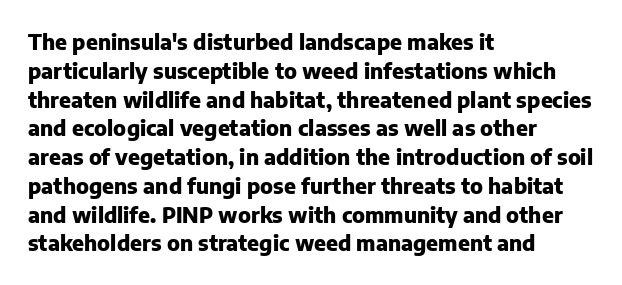
The image shows 21 px bold type, upright; set left-aligned, normal line spacing (1.37x), normal letter spacing, not underlined.
